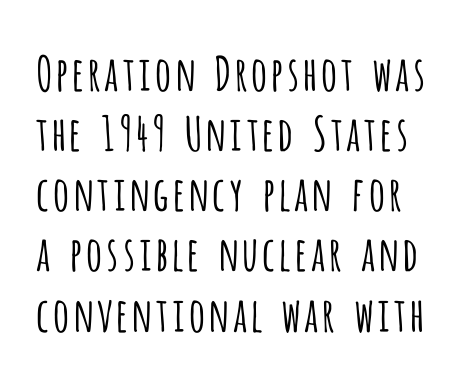
{"serif": "no", "italic": "no", "bold": "no", "weight": "light", "width": "condensed", "stroke_contrast": "low", "x_height": "large", "monospaced": "no", "underline": "no", "line_spacing": "normal", "line_spacing_ratio": 1.28, "letter_spacing": "normal", "letter_spacing_em": 0.0, "glyph_px": 47}
